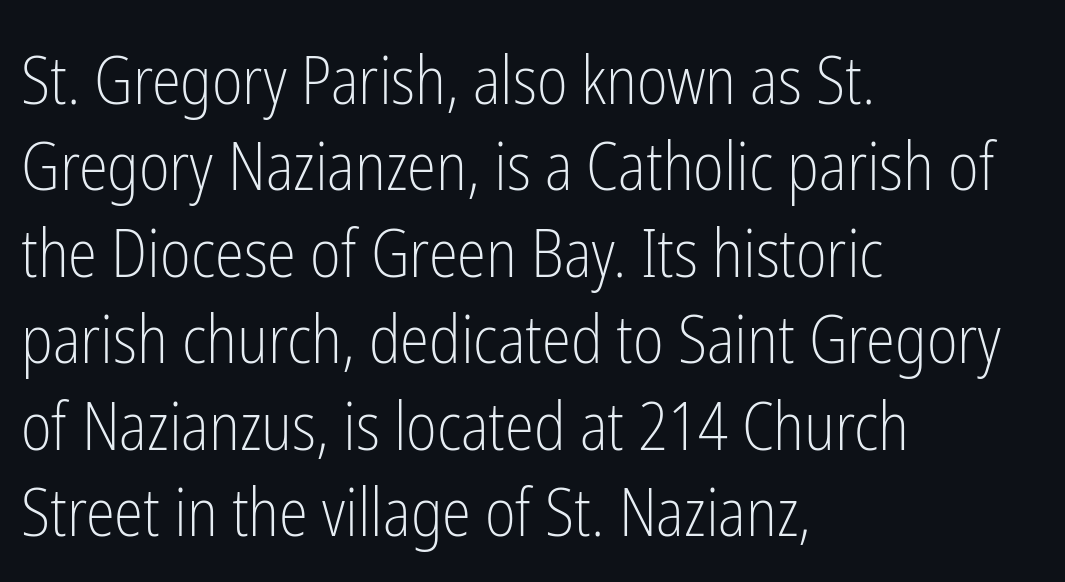
Proportional: the letters do not fall into vertical columns. Horizontal alignment here is leftward, the default for most running prose. It's the straight-up-and-down kind of type. Is the stroke heavy? The answer is a plain regular-or-lighter. Between one letter and the next there's only the usual sliver of space.
